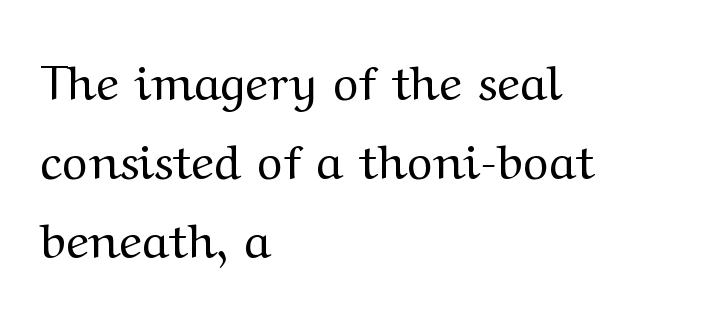
The image shows 49 px regular-weight, wide serif type, upright; set left-aligned, normal line spacing (1.61x), normal letter spacing, not underlined; medium stroke contrast and a medium x-height.
